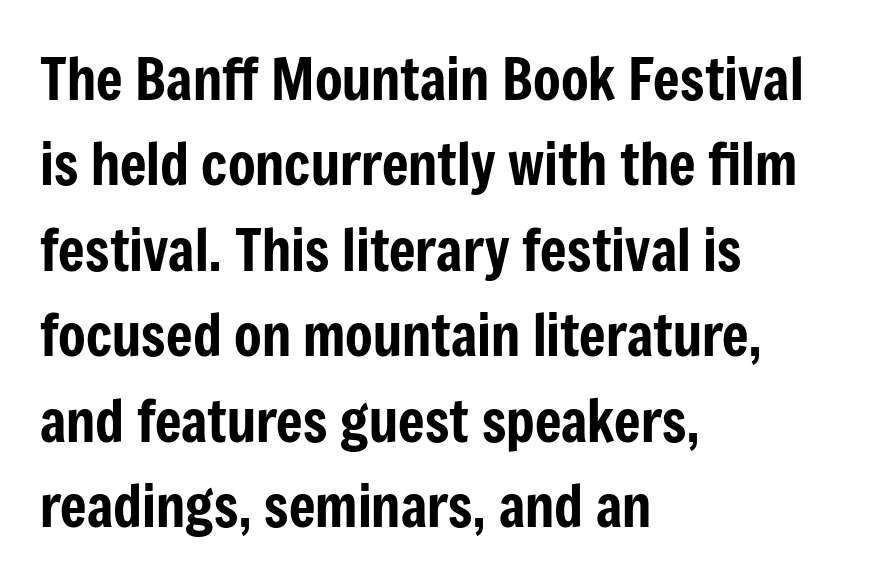
{"serif": "no", "italic": "no", "width": "condensed", "stroke_contrast": "low", "x_height": "medium", "monospaced": "no", "underline": "no", "align": "left", "line_spacing": "normal", "line_spacing_ratio": 1.5, "letter_spacing": "normal", "letter_spacing_em": 0.0, "glyph_px": 57}
